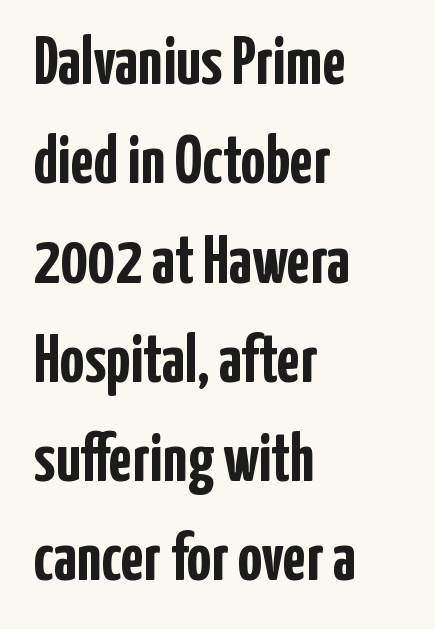
The image shows 68 px semibold, condensed sans-serif type, upright; set left-aligned, normal line spacing (1.46x), normal letter spacing, not underlined; low stroke contrast and a medium x-height.
